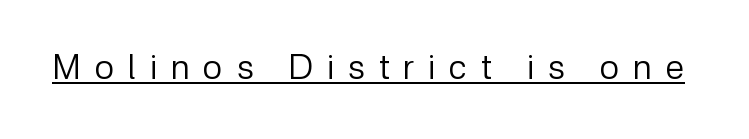
{"serif": "no", "italic": "no", "bold": "no", "weight": "regular", "width": "normal", "stroke_contrast": "low", "x_height": "medium", "monospaced": "no", "underline": "yes", "letter_spacing": "wide", "letter_spacing_em": 0.41, "glyph_px": 34}
